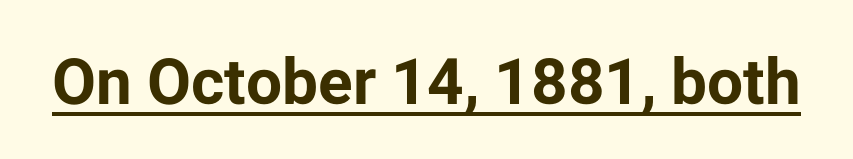
The image shows 64 px bold sans-serif type, upright; set normal letter spacing, underlined; low stroke contrast and a medium x-height.
